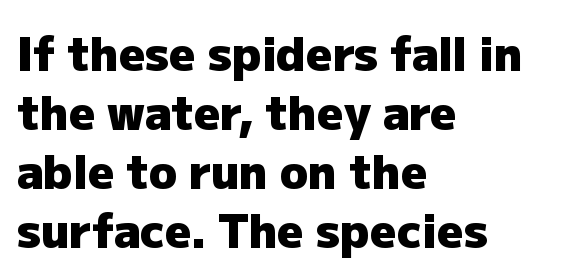
Q: Is the text bold? A: Yes.
Q: Is the text italic (slanted)? A: No, it is upright.
Q: Is the typeface a serif or a sans-serif typeface? A: Sans-serif.
Q: Is the text underlined? A: No.
Q: How is the paragraph aligned? A: Left-aligned.
Q: Is the spacing between letters normal or unusually wide? A: Normal.
Q: Is the spacing between lines tight, normal or loose? A: Normal.
Q: Width (condensed, normal, or wide)? A: Normal.
Q: Stroke contrast? A: Low.
Q: x-height? A: Medium.
Q: Monospaced? A: No.
